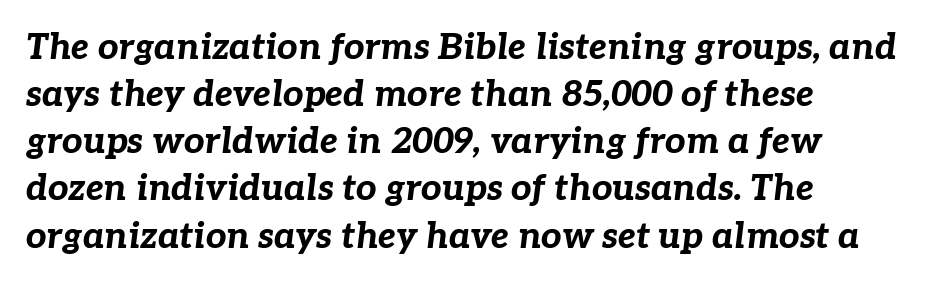
Lines of text with bare space underneath. Here the glyphs are tracked normally, forming tight word shapes. Note the varied advance widths — an 'i' is clearly narrower than an 'm'. The compositor pushed each line to the left boundary. Notice how the stems are inclined rather than vertical — that's the hallmark of italics. Whoever set this chose a conventional vertical rhythm.
